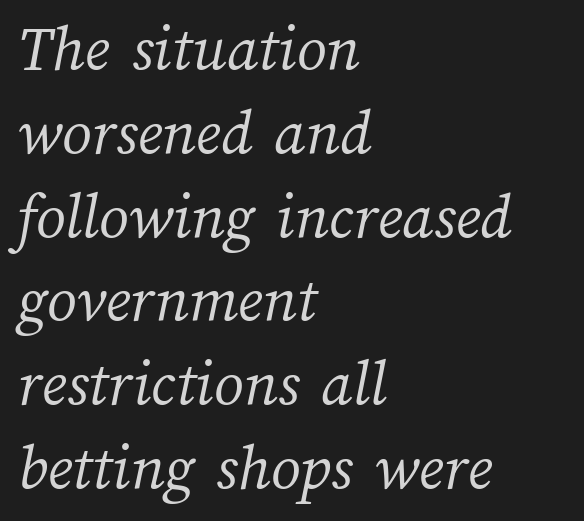
The image shows 66 px light type; set left-aligned, normal line spacing (1.27x), normal letter spacing, not underlined; medium stroke contrast and a medium x-height.
